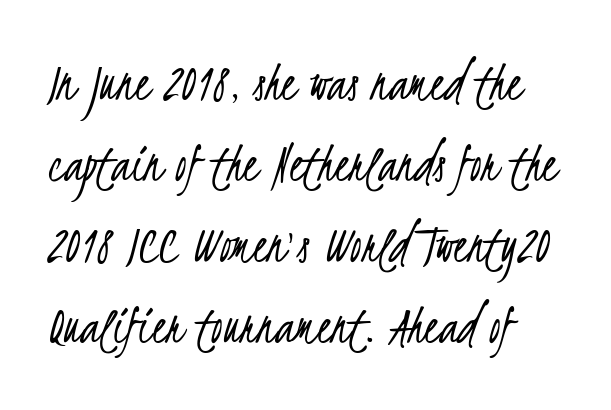
{"serif": "no", "bold": "no", "weight": "light", "width": "condensed", "stroke_contrast": "low", "x_height": "small", "monospaced": "no", "underline": "no", "line_spacing": "normal", "line_spacing_ratio": 1.42, "letter_spacing": "normal", "letter_spacing_em": 0.0, "glyph_px": 57}
